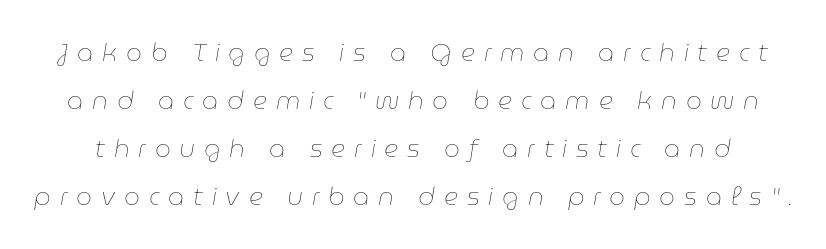
Characters are canted at an angle relative to the baseline's perpendicular. Notice the wide empty band between every row — that's loose leading. Just letters on the line, the space beneath them empty. The weight tops out at a normal text grade. You could only call the tracking loose — the letters float apart.
